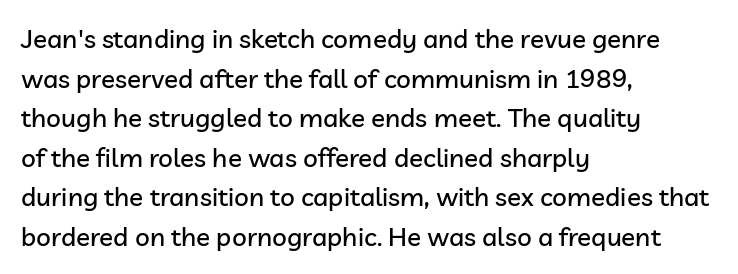
The image shows 26 px text type, upright; set left-aligned, normal line spacing (1.52x), normal letter spacing, not underlined.
